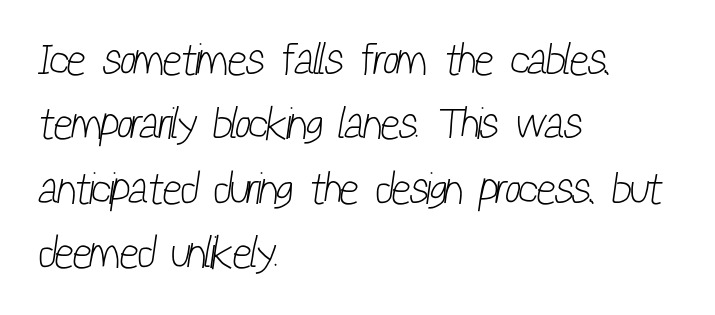
The image shows 45 px light, condensed sans-serif type; set left-aligned, normal line spacing (1.43x), normal letter spacing, not underlined; low stroke contrast and a medium x-height.
